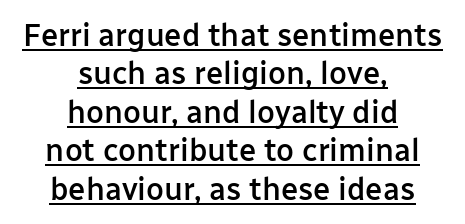
The face used here is proportionally spaced, like ordinary book or web type. The gaps between neighbouring characters are ordinary and unremarkable. Notice how the stems are strictly vertical — no italics here. Weight: semibold (demi). These lines are centered, leaving both edges ragged.
